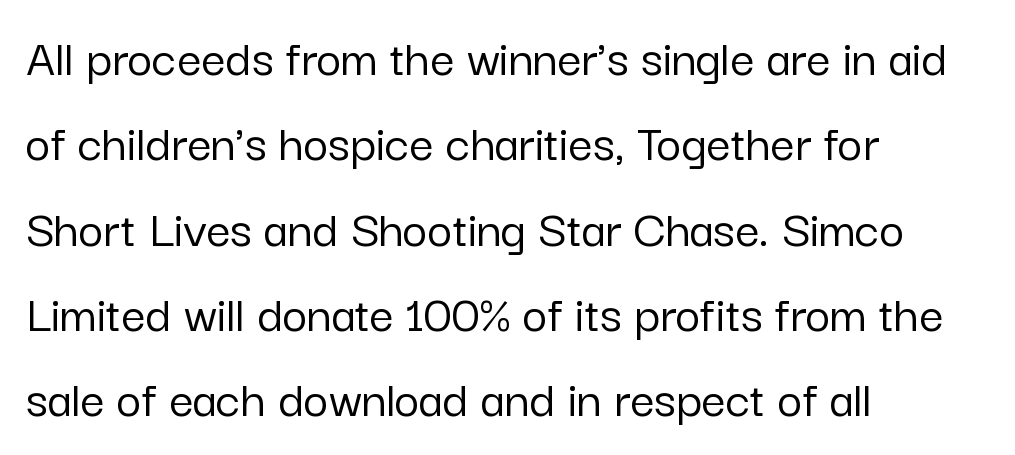
Q: Is the text italic (slanted)? A: No, it is upright.
Q: Is the typeface a serif or a sans-serif typeface? A: Sans-serif.
Q: Is the text underlined? A: No.
Q: How is the paragraph aligned? A: Left-aligned.
Q: Is the spacing between letters normal or unusually wide? A: Normal.
Q: Is the spacing between lines tight, normal or loose? A: Normal.
Q: Width (condensed, normal, or wide)? A: Normal.
Q: Stroke contrast? A: Low.
Q: x-height? A: Medium.
Q: Monospaced? A: No.
